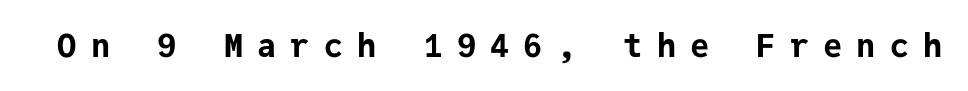
{"serif": "no", "italic": "no", "bold": "yes", "weight": "bold", "width": "normal", "stroke_contrast": "low", "x_height": "medium", "monospaced": "yes", "underline": "no", "letter_spacing": "wide", "letter_spacing_em": 0.44, "glyph_px": 32}
